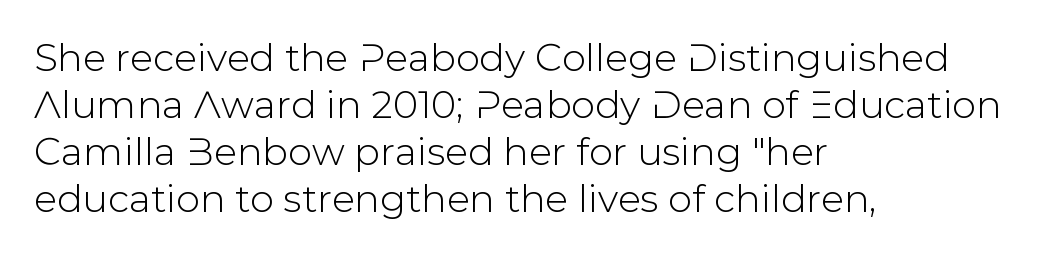
{"serif": "no", "italic": "no", "width": "normal", "stroke_contrast": "low", "x_height": "medium", "monospaced": "no", "underline": "no", "align": "left", "line_spacing_ratio": 1.24, "letter_spacing": "normal", "letter_spacing_em": 0.0, "glyph_px": 38}
